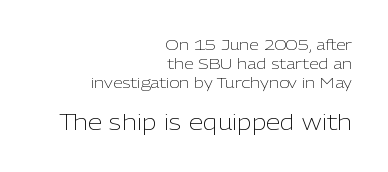
{"italic": "no", "bold": "no", "underline": "no", "align": "right", "line_spacing": "normal", "line_spacing_ratio": 1.35, "letter_spacing": "normal", "letter_spacing_em": 0.0, "larger_block": "second", "size_ratio": 1.5, "glyph_px": 21}
